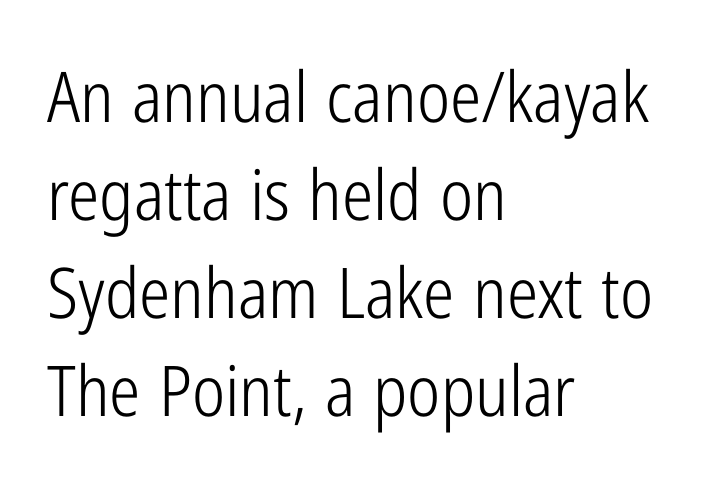
Q: Is the text bold? A: No.
Q: Is the text italic (slanted)? A: No, it is upright.
Q: Is the typeface a serif or a sans-serif typeface? A: Sans-serif.
Q: Is the text underlined? A: No.
Q: How is the paragraph aligned? A: Left-aligned.
Q: Is the spacing between letters normal or unusually wide? A: Normal.
Q: Is the spacing between lines tight, normal or loose? A: Normal.
Q: Width (condensed, normal, or wide)? A: Condensed.
Q: Stroke contrast? A: Low.
Q: x-height? A: Medium.
Q: Monospaced? A: No.
